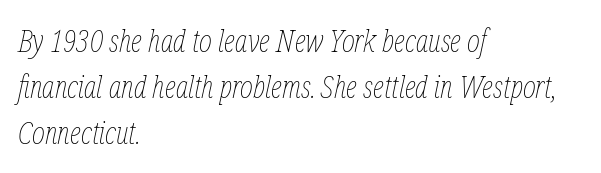
The image shows 31 px thin, condensed type, italic (leaning right); set left-aligned, normal line spacing (1.49x), normal letter spacing, not underlined; low stroke contrast and a medium x-height.
